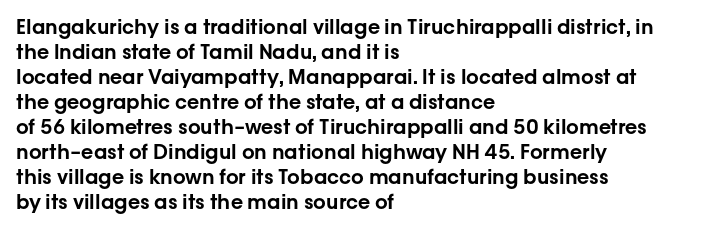
{"italic": "no", "underline": "no", "align": "left", "line_spacing": "normal", "line_spacing_ratio": 1.25, "letter_spacing": "normal", "letter_spacing_em": 0.0, "glyph_px": 20}
